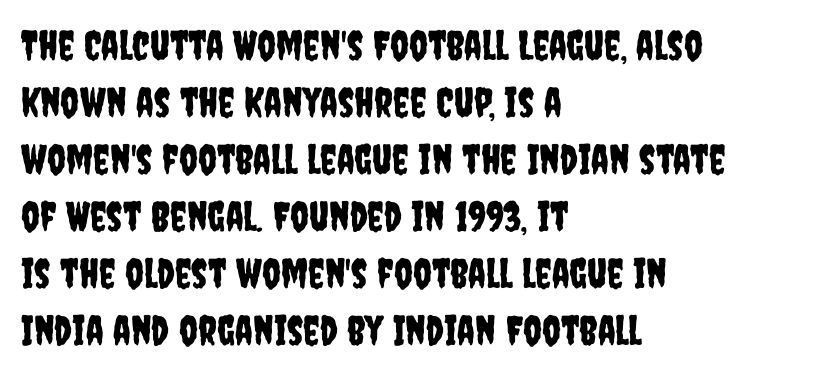
The letters advance in unequal steps, a hallmark of proportional type. Honestly, there is no underline to notice here at all. Regular leading. Between one letter and the next there's only the usual sliver of space.
